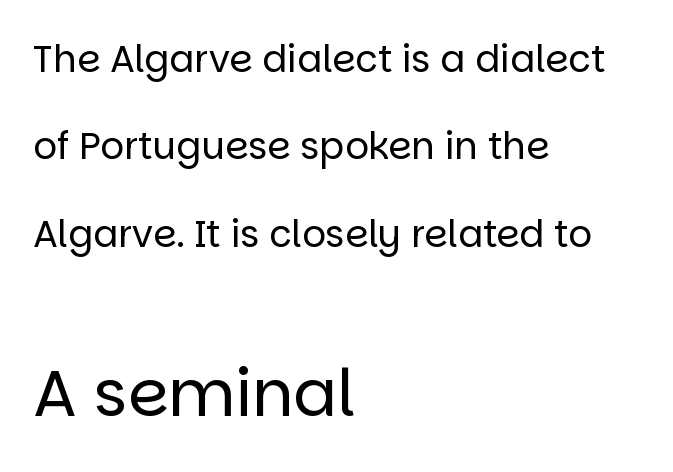
{"serif": "no", "italic": "no", "bold": "no", "weight": "regular", "width": "normal", "stroke_contrast": "low", "x_height": "large", "monospaced": "no", "underline": "no", "align": "left", "line_spacing": "loose", "line_spacing_ratio": 2.36, "letter_spacing": "normal", "letter_spacing_em": 0.0, "larger_block": "second", "size_ratio": 1.76, "glyph_px": 65}
